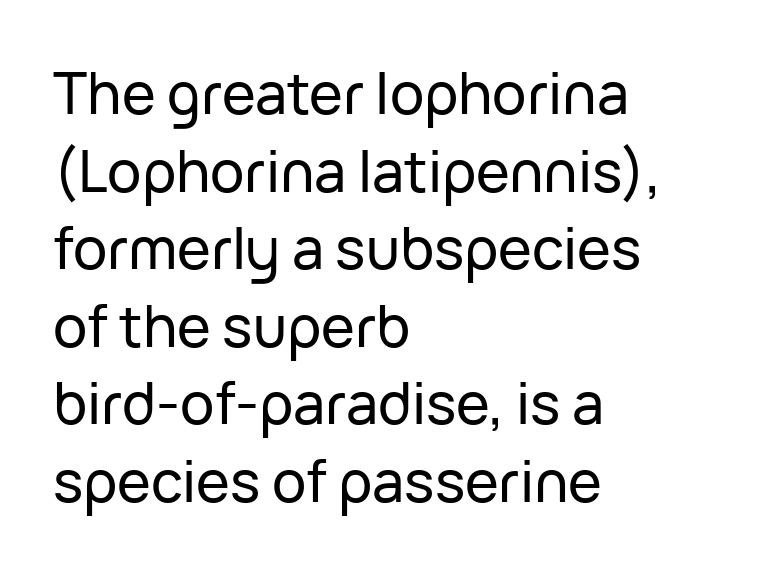
The image shows 57 px sans-serif type, upright; set left-aligned, normal line spacing (1.36x), normal letter spacing, not underlined; low stroke contrast and a medium x-height.
